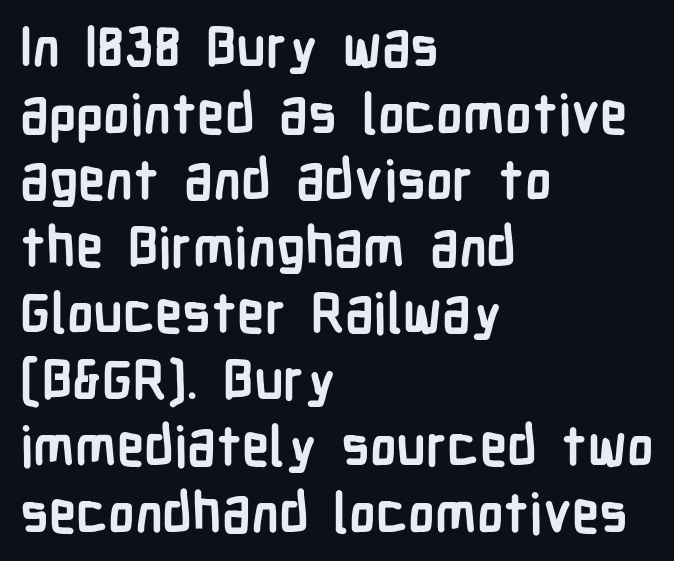
The image shows 55 px semibold, condensed sans-serif type, upright; set left-aligned, line spacing 1.21x, normal letter spacing, not underlined; low stroke contrast and a medium x-height.
